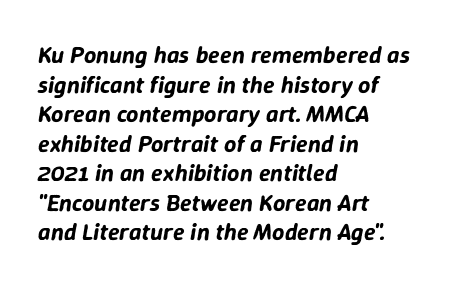
{"italic": "yes", "lean": "right", "slant_degrees": 9, "underline": "no", "align": "left", "line_spacing_ratio": 1.23, "letter_spacing": "normal", "letter_spacing_em": 0.0, "glyph_px": 24}
